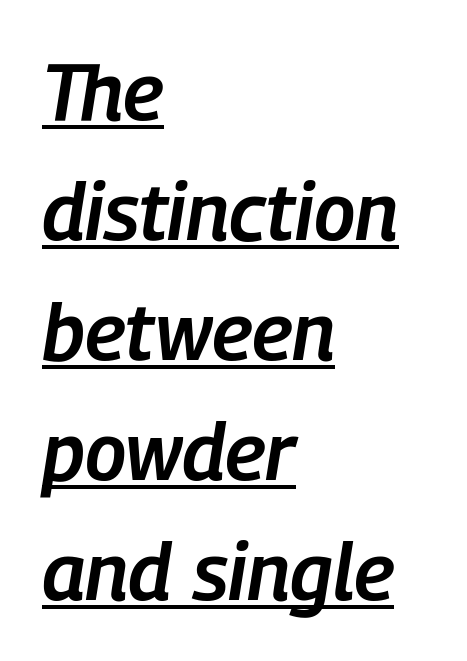
Q: Is the text bold? A: Semi-bold.
Q: Is the text italic (slanted)? A: Yes, it leans right by about 9 degrees.
Q: Is the text underlined? A: Yes.
Q: How is the paragraph aligned? A: Left-aligned.
Q: Is the spacing between letters normal or unusually wide? A: Normal.
Q: Is the spacing between lines tight, normal or loose? A: Normal.
Q: Width (condensed, normal, or wide)? A: Condensed.
Q: Stroke contrast? A: Low.
Q: x-height? A: Medium.
Q: Monospaced? A: No.
